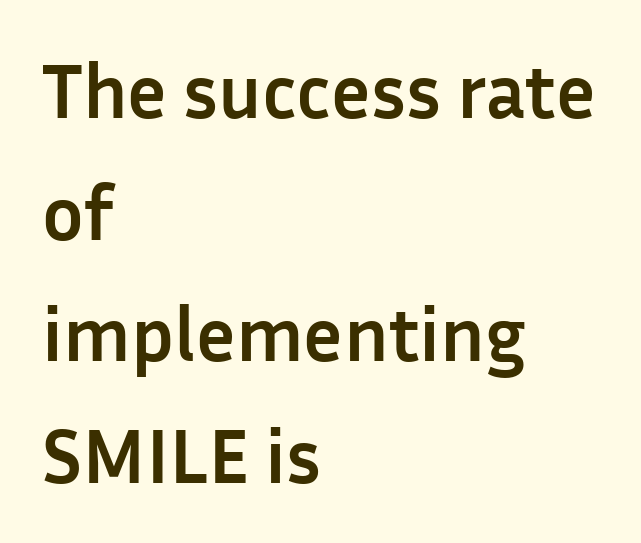
The passage shown is emphatically bold. Horizontal alignment here is leftward, the default for most running prose. Type without underlining. Inter-character spacing is left at the font's built-in metrics. Does the lettering tilt? It doesn't — this is upright.
